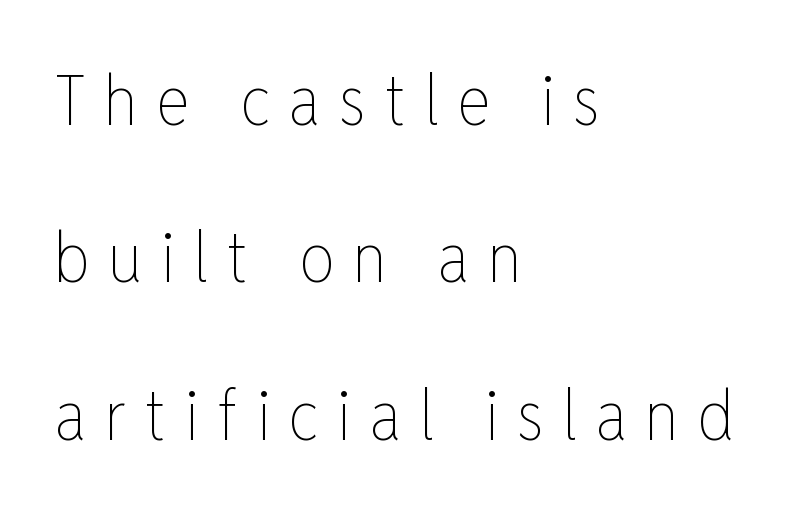
The image shows 70 px thin, condensed type, upright; set left-aligned, loose line spacing (2.25x), unusually wide letter spacing (+0.26 em), not underlined; low stroke contrast and a medium x-height.
